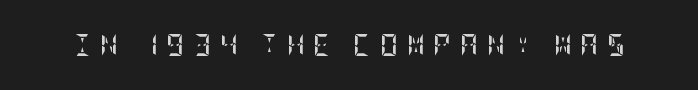
Q: Is the text bold? A: Yes.
Q: Is the text italic (slanted)? A: No, it is upright.
Q: Is the text underlined? A: No.
Q: Is the spacing between letters normal or unusually wide? A: Unusually wide.
